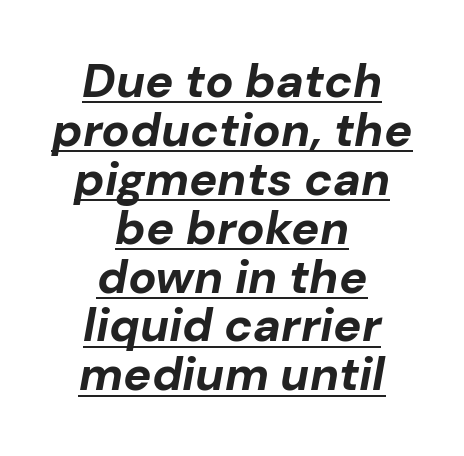
The image shows 47 px bold type, italic (leaning right); set centered, tight line spacing (1.04x), normal letter spacing, underlined; low stroke contrast and a medium x-height.
